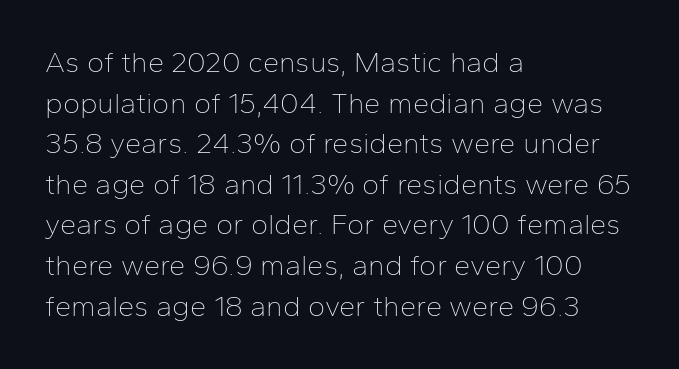
The image shows 29 px thin sans-serif type, upright; set left-aligned, normal line spacing (1.4x), normal letter spacing, not underlined; low stroke contrast and a medium x-height.
